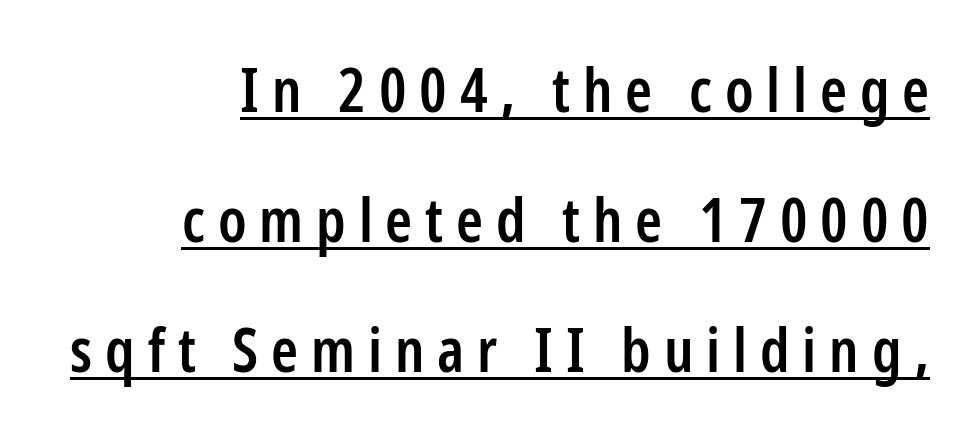
{"serif": "no", "italic": "no", "bold": "semi", "weight": "semibold", "width": "condensed", "stroke_contrast": "low", "x_height": "medium", "monospaced": "no", "underline": "yes", "align": "right", "line_spacing": "loose", "line_spacing_ratio": 2.13, "letter_spacing": "wide", "letter_spacing_em": 0.21, "glyph_px": 61}
